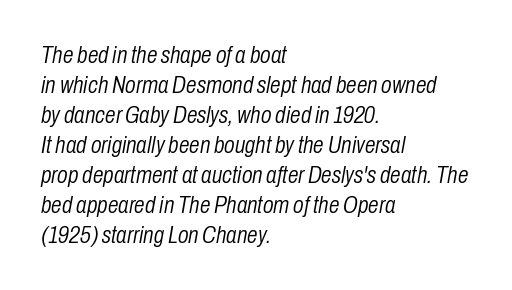
Letters rest on an invisible, unmarked baseline. The block of text has a typical density, with ordinary space between rows. The letterforms sit at book weight or below. Where is the straight margin? On the left.
